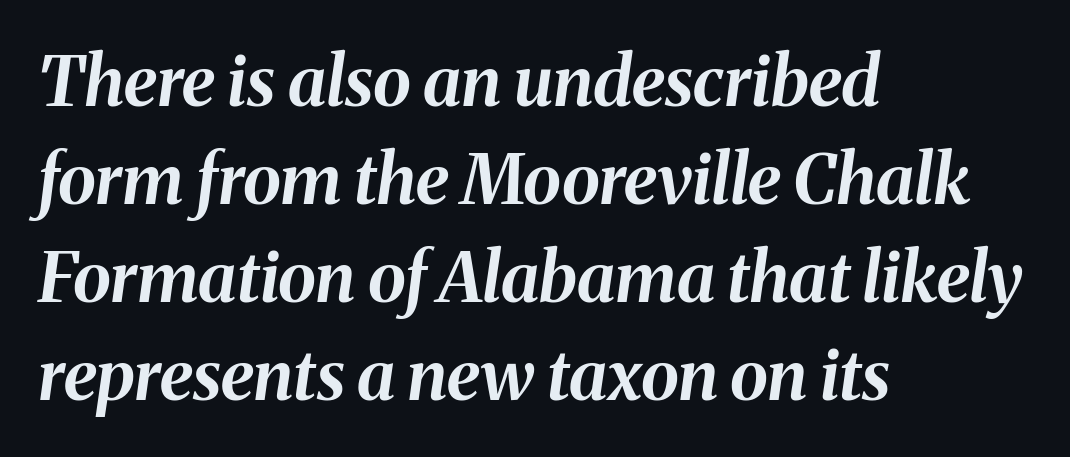
These lines were composed using italics. The area under the type is left untouched. This sample uses plain, unmodified letter spacing. Each glyph is drawn with heavy, bold strokes. Compared with typical paragraphs, the rows here are spaced about the same.
